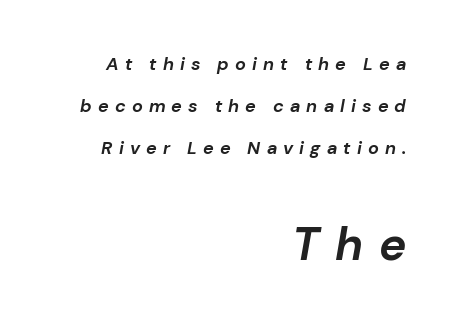
The passage shown is emphatically bold. The passage shown is typed in a proportional face where columns would drift. A flush-right, rag-left setting is used for this passage. Whoever set this made the second block the dominant, larger element. Underlining? Definitely not there.
